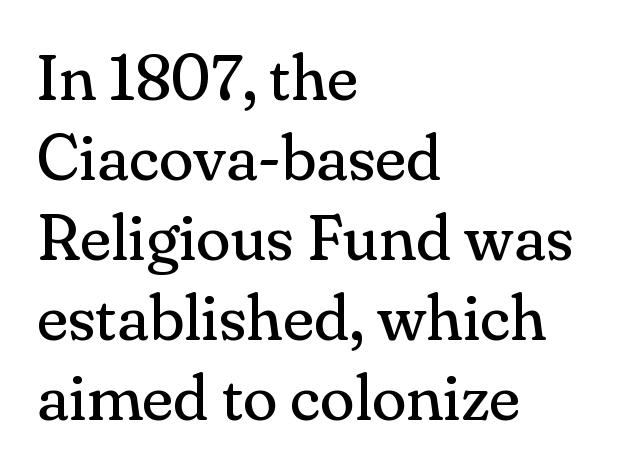
The image shows 64 px regular-weight serif type, upright; set left-aligned, normal line spacing (1.25x), normal letter spacing, not underlined; medium stroke contrast and a small x-height.
